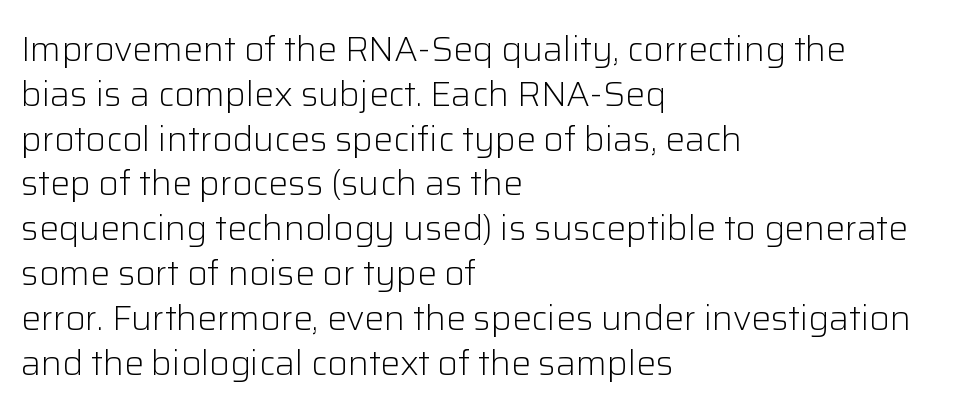
The image shows 35 px light sans-serif type, upright; set left-aligned, normal line spacing (1.28x), normal letter spacing, not underlined; low stroke contrast and a medium x-height.
